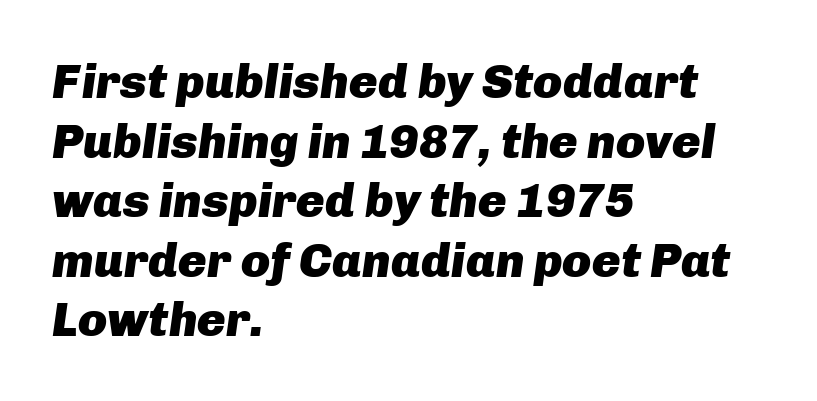
{"italic": "yes", "lean": "right", "slant_degrees": 8, "bold": "yes", "weight": "heavy", "width": "normal", "stroke_contrast": "low", "x_height": "medium", "monospaced": "no", "underline": "no", "align": "left", "line_spacing_ratio": 1.24, "letter_spacing": "normal", "letter_spacing_em": 0.0, "glyph_px": 48}
